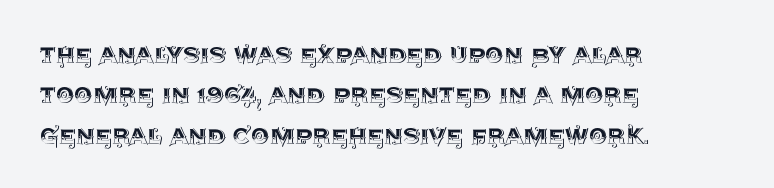
This sample has the flowing, uneven cadence of proportional lettering. Compared with typical paragraphs, the rows here are spaced about the same. No extra tracking has been applied to these lines. Any mark beneath the type? The region is blank. It's the straight-up-and-down kind of type.
